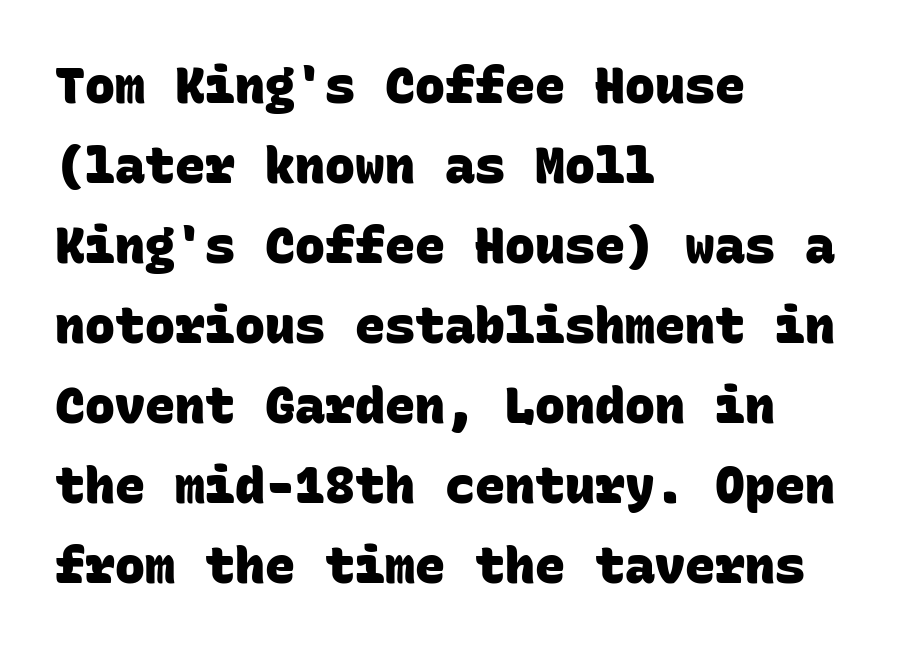
{"serif": "no", "bold": "yes", "weight": "heavy", "width": "normal", "stroke_contrast": "low", "x_height": "large", "monospaced": "yes", "underline": "no", "align": "left", "line_spacing": "normal", "line_spacing_ratio": 1.6, "letter_spacing": "normal", "letter_spacing_em": 0.0, "glyph_px": 50}
